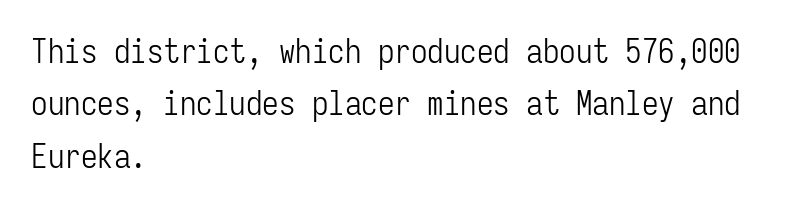
Q: Is the text bold? A: No.
Q: Is the text italic (slanted)? A: No, it is upright.
Q: Is the typeface a serif or a sans-serif typeface? A: Sans-serif.
Q: Is the text underlined? A: No.
Q: How is the paragraph aligned? A: Left-aligned.
Q: Is the spacing between letters normal or unusually wide? A: Normal.
Q: Is the spacing between lines tight, normal or loose? A: Normal.
Q: Width (condensed, normal, or wide)? A: Condensed.
Q: Stroke contrast? A: Low.
Q: x-height? A: Medium.
Q: Monospaced? A: Yes.
